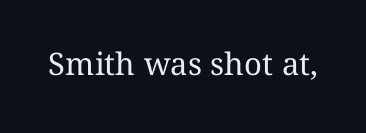
The image shows 31 px regular-weight type, upright; set normal letter spacing, not underlined; medium stroke contrast and a medium x-height.
